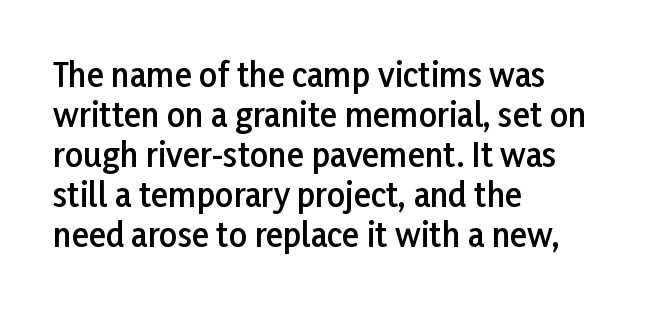
Think of a printed novel: that variable character pitch is what you see here. Semibold letterforms, between regular and bold. Is the block centered? No — it sits flush against the left margin. Regarding leading, the lines here are spaced in the standard way.
